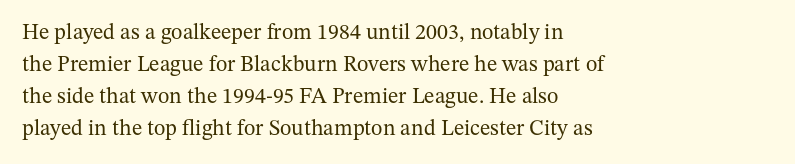
{"italic": "no", "bold": "no", "underline": "no", "align": "left", "line_spacing": "normal", "line_spacing_ratio": 1.46, "letter_spacing": "normal", "letter_spacing_em": 0.0, "glyph_px": 22}
